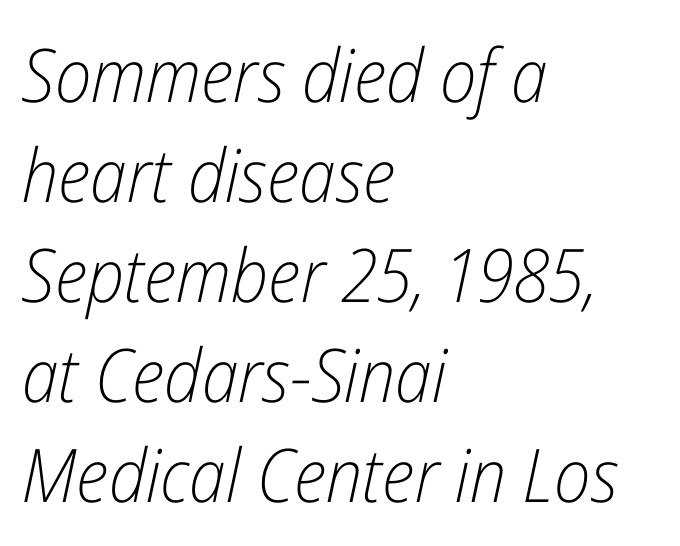
The rendering uses natural spacing where letterforms have individual widths. How would I describe the line gaps? Plain and ordinary. Tall strokes in this sample are angled rather than plumb. Default kerning and tracking; the words read as compact shapes. The compositor pushed each line to the left boundary. The font is comparable to plain body text, perhaps lighter.
